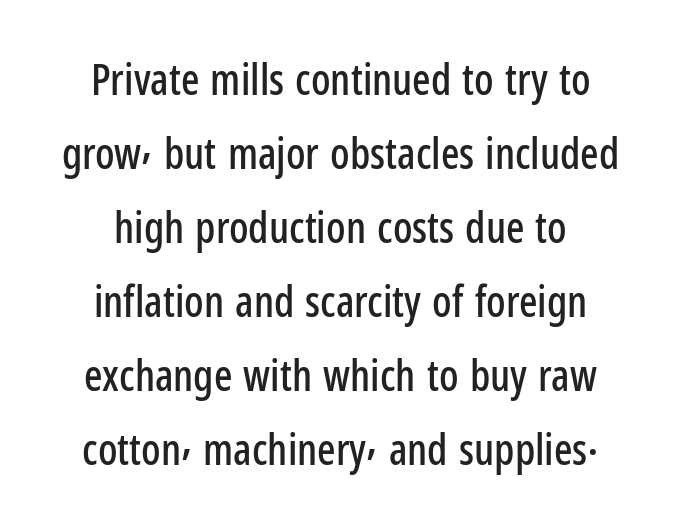
The image shows 43 px condensed sans-serif type, upright; set centered, line spacing 1.72x, normal letter spacing, not underlined; low stroke contrast and a medium x-height.
